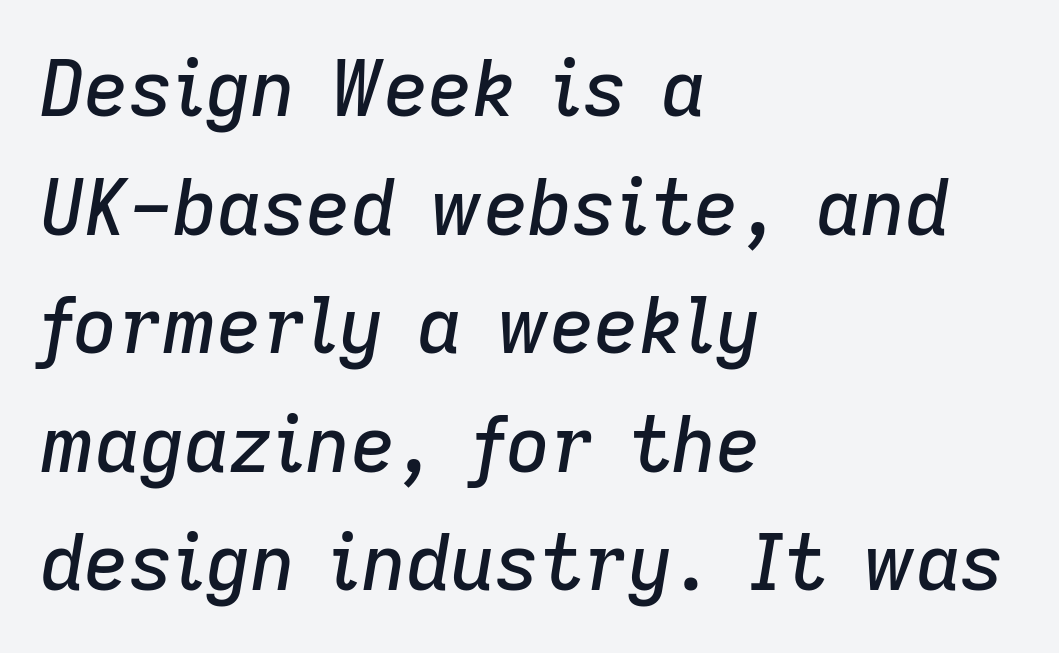
Looks like regular typesetting: each glyph gets only the width it needs. The gaps between neighbouring characters are ordinary and unremarkable. Leftover space on each line is placed entirely after the last word. The passage shown stacks its lines at a standard gap.
